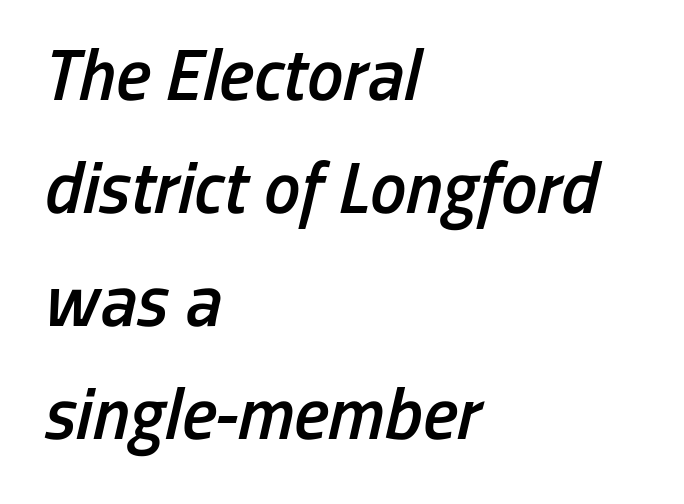
Q: Is the text bold? A: Semi-bold.
Q: Is the text italic (slanted)? A: Yes, it leans right by about 13 degrees.
Q: Is the text underlined? A: No.
Q: How is the paragraph aligned? A: Left-aligned.
Q: Is the spacing between letters normal or unusually wide? A: Normal.
Q: Is the spacing between lines tight, normal or loose? A: Normal.
Q: Width (condensed, normal, or wide)? A: Condensed.
Q: Stroke contrast? A: Low.
Q: x-height? A: Medium.
Q: Monospaced? A: No.
